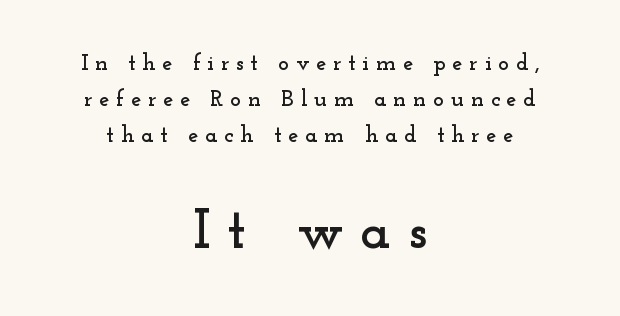
Q: Is the text italic (slanted)? A: No, it is upright.
Q: Is the typeface a serif or a sans-serif typeface? A: Serif.
Q: Is the text underlined? A: No.
Q: How is the paragraph aligned? A: Centered.
Q: Is the spacing between letters normal or unusually wide? A: Unusually wide.
Q: Is the spacing between lines tight, normal or loose? A: Normal.
Q: Which block of text is set in a larger size, the first (top) or the second (bottom)? A: The second (bottom) one.
Q: Width (condensed, normal, or wide)? A: Wide.
Q: Stroke contrast? A: Low.
Q: x-height? A: Small.
Q: Monospaced? A: No.
